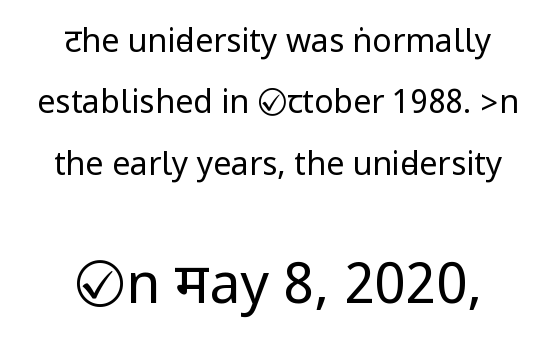
The image shows 56 px regular-weight, condensed sans-serif type, upright; set centered, loose line spacing (1.92x), normal letter spacing, not underlined; the second (bottom) block is 1.75x larger; low stroke contrast.
